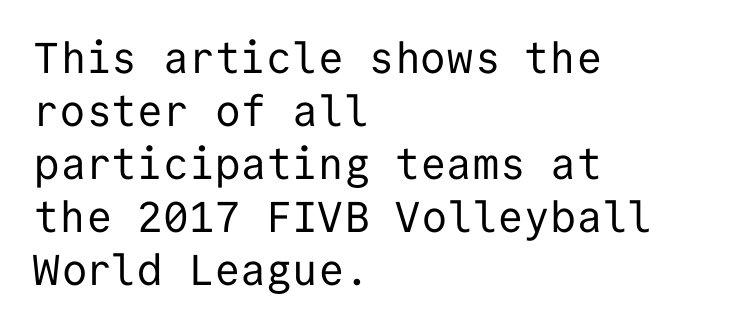
Q: Is the text bold? A: No.
Q: Is the text italic (slanted)? A: No, it is upright.
Q: Is the typeface a serif or a sans-serif typeface? A: Sans-serif.
Q: Is the text underlined? A: No.
Q: How is the paragraph aligned? A: Left-aligned.
Q: Is the spacing between letters normal or unusually wide? A: Normal.
Q: Width (condensed, normal, or wide)? A: Normal.
Q: Stroke contrast? A: Low.
Q: x-height? A: Medium.
Q: Monospaced? A: Yes.
